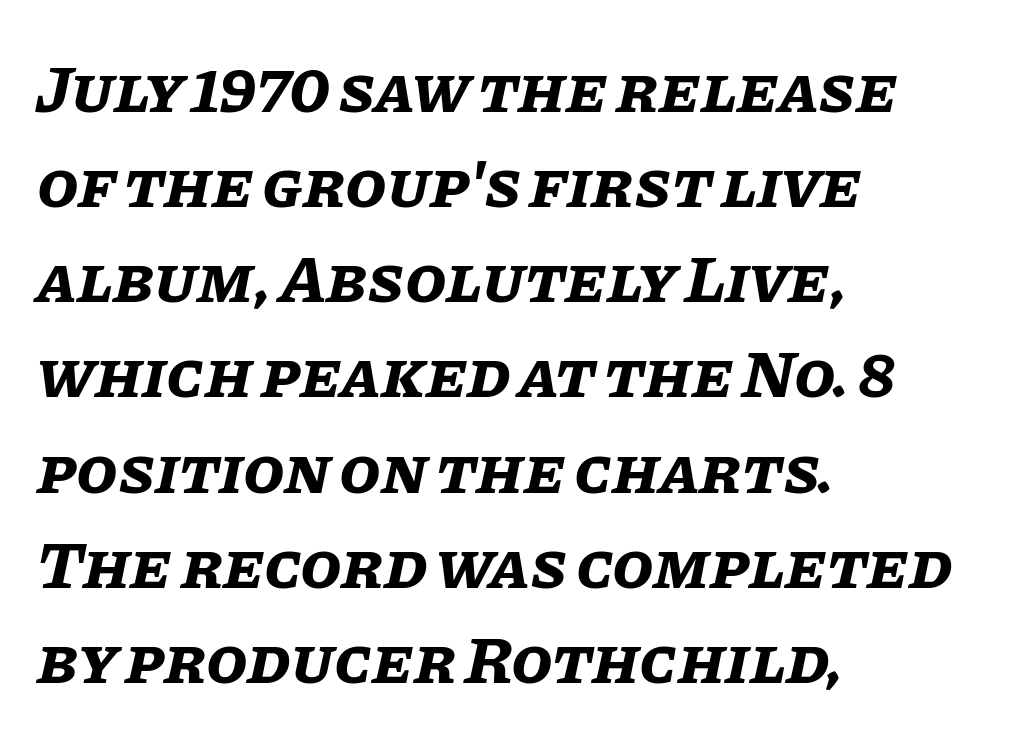
The line texture is even and compact thanks to regular tracking. This is oblique type, the kind used for emphasis or titles. The typesetting leans heavy: a genuine bold. Only glyphs here, with clear space below each row. Each new line begins a customary step beneath the previous one.
